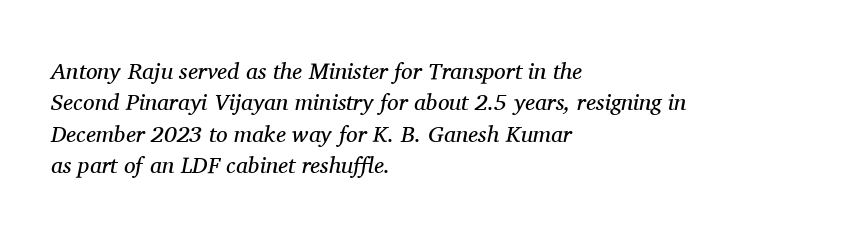
The image shows 23 px text type, italic (leaning right); set left-aligned, normal line spacing (1.36x), normal letter spacing, not underlined.
